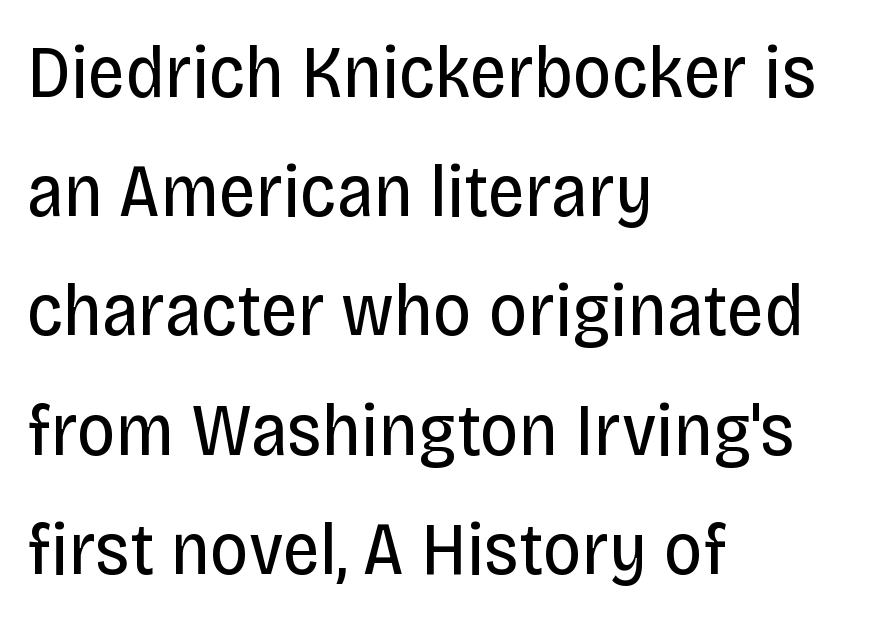
{"serif": "no", "italic": "no", "bold": "no", "weight": "regular", "width": "condensed", "stroke_contrast": "low", "x_height": "large", "monospaced": "no", "underline": "no", "align": "left", "line_spacing": "normal", "line_spacing_ratio": 1.59, "letter_spacing": "normal", "letter_spacing_em": 0.0, "glyph_px": 75}
